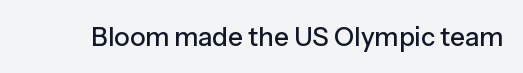
{"italic": "no", "underline": "no", "letter_spacing": "normal", "letter_spacing_em": 0.0, "glyph_px": 26}
